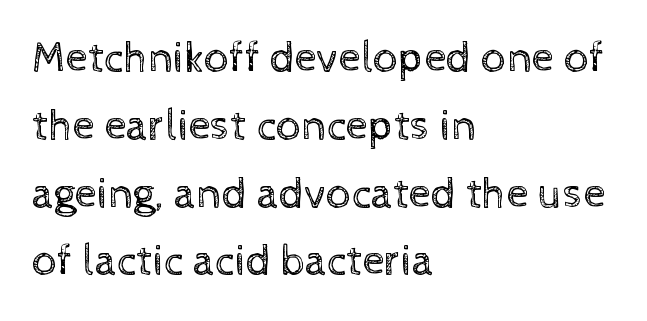
{"italic": "no", "bold": "no", "weight": "regular", "width": "normal", "x_height": "medium", "monospaced": "no", "underline": "no", "align": "left", "line_spacing": "normal", "line_spacing_ratio": 1.54, "letter_spacing": "normal", "letter_spacing_em": 0.0, "glyph_px": 44}
